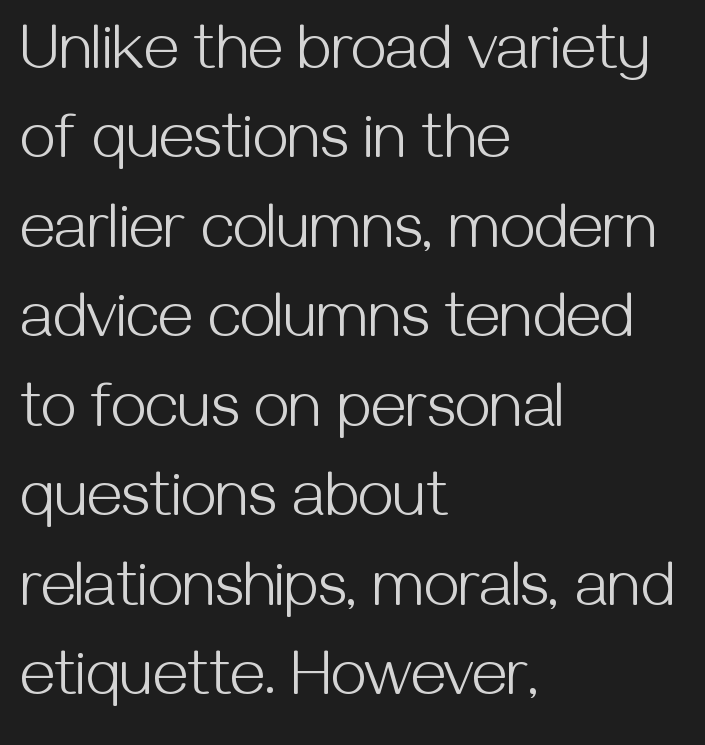
The image shows 63 px light sans-serif type, upright; set left-aligned, normal line spacing (1.42x), normal letter spacing, not underlined; medium stroke contrast and a medium x-height.
